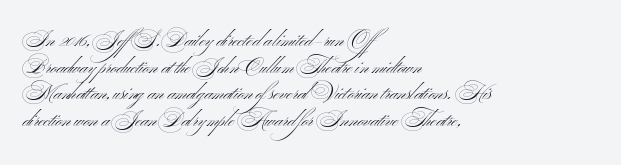
Q: Is the text bold? A: No.
Q: Is the text underlined? A: No.
Q: How is the paragraph aligned? A: Left-aligned.
Q: Is the spacing between letters normal or unusually wide? A: Normal.
Q: Is the spacing between lines tight, normal or loose? A: Normal.
